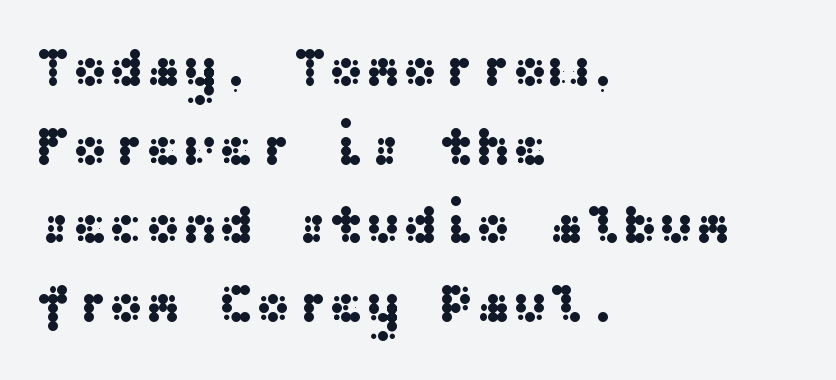
{"serif": "no", "italic": "no", "width": "wide", "stroke_contrast": "medium", "x_height": "medium", "underline": "no", "align": "left", "line_spacing": "normal", "line_spacing_ratio": 1.43, "letter_spacing": "normal", "letter_spacing_em": 0.0, "glyph_px": 55}
